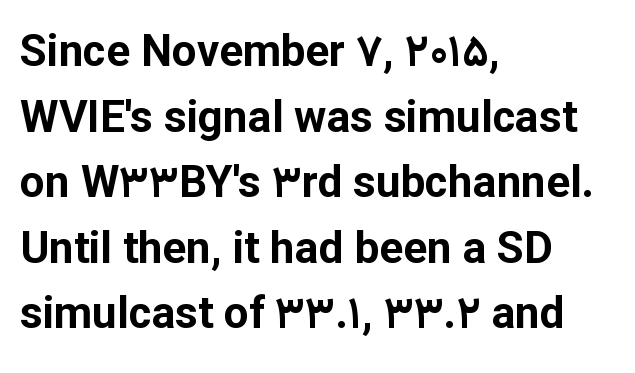
Typesetter's note: full bold, strokes at maximum text heaviness. One glance says typical: line gaps are just what's usual. The baseline area is clear. Font category for this specimen: sans-serif. Standard letterfit; no display-style spreading of the glyphs.
